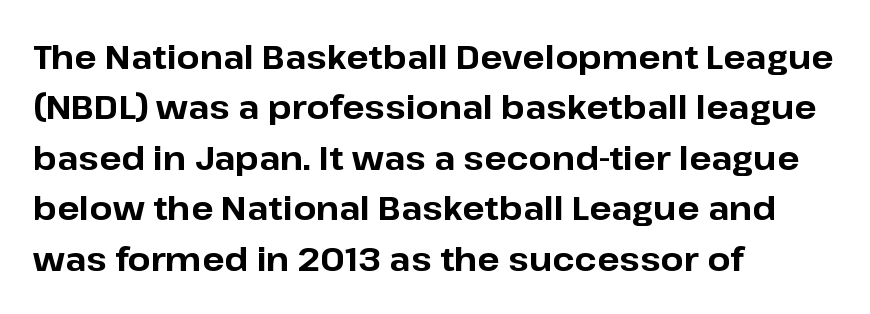
Q: Is the text bold? A: Yes.
Q: Is the text italic (slanted)? A: No, it is upright.
Q: Is the typeface a serif or a sans-serif typeface? A: Sans-serif.
Q: Is the text underlined? A: No.
Q: How is the paragraph aligned? A: Left-aligned.
Q: Is the spacing between letters normal or unusually wide? A: Normal.
Q: Is the spacing between lines tight, normal or loose? A: Normal.
Q: Width (condensed, normal, or wide)? A: Normal.
Q: Stroke contrast? A: Low.
Q: x-height? A: Medium.
Q: Monospaced? A: No.
